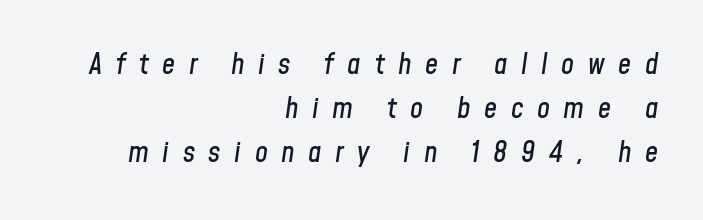
The image shows 29 px condensed type, italic (leaning right); set right-aligned, normal line spacing (1.52x), unusually wide letter spacing (+0.47 em), not underlined; low stroke contrast and a medium x-height.
